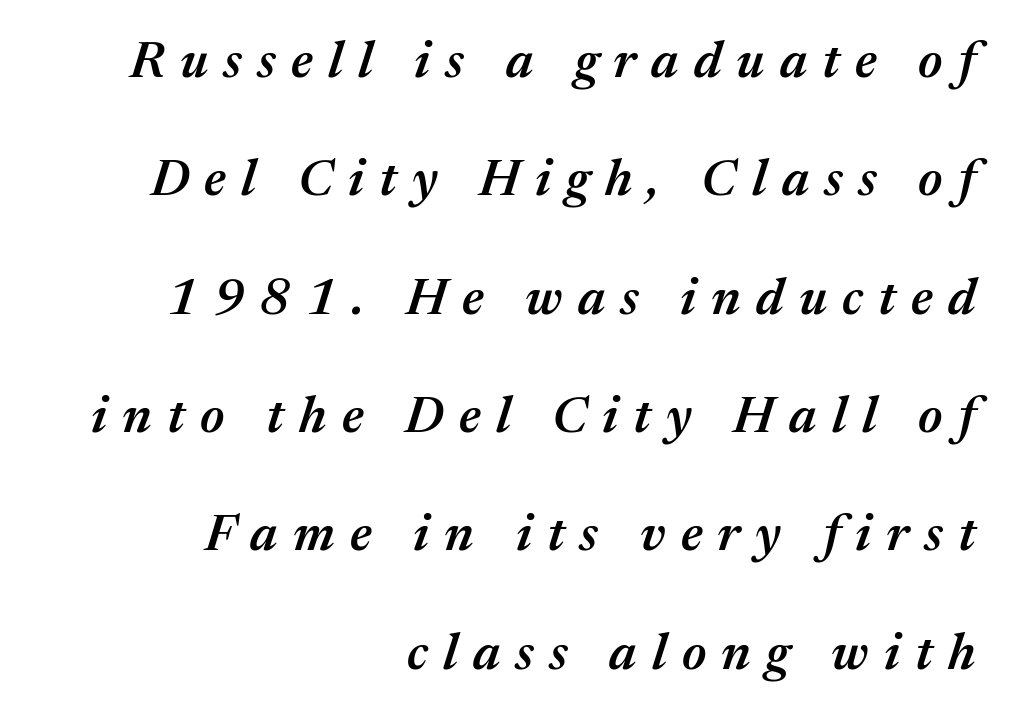
{"italic": "yes", "lean": "right", "slant_degrees": 17, "bold": "semi", "weight": "semibold", "width": "normal", "stroke_contrast": "medium", "x_height": "medium", "monospaced": "no", "underline": "no", "align": "right", "line_spacing": "loose", "line_spacing_ratio": 2.32, "letter_spacing": "wide", "letter_spacing_em": 0.3, "glyph_px": 51}
